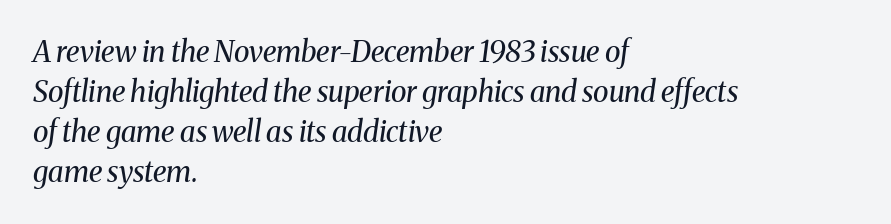
Q: Is the text bold? A: No.
Q: Is the text italic (slanted)? A: Yes, it leans right by about 8 degrees.
Q: Is the typeface a serif or a sans-serif typeface? A: Serif.
Q: Is the text underlined? A: No.
Q: How is the paragraph aligned? A: Left-aligned.
Q: Is the spacing between letters normal or unusually wide? A: Normal.
Q: Is the spacing between lines tight, normal or loose? A: Normal.
Q: Width (condensed, normal, or wide)? A: Normal.
Q: Stroke contrast? A: Medium.
Q: x-height? A: Medium.
Q: Monospaced? A: No.
